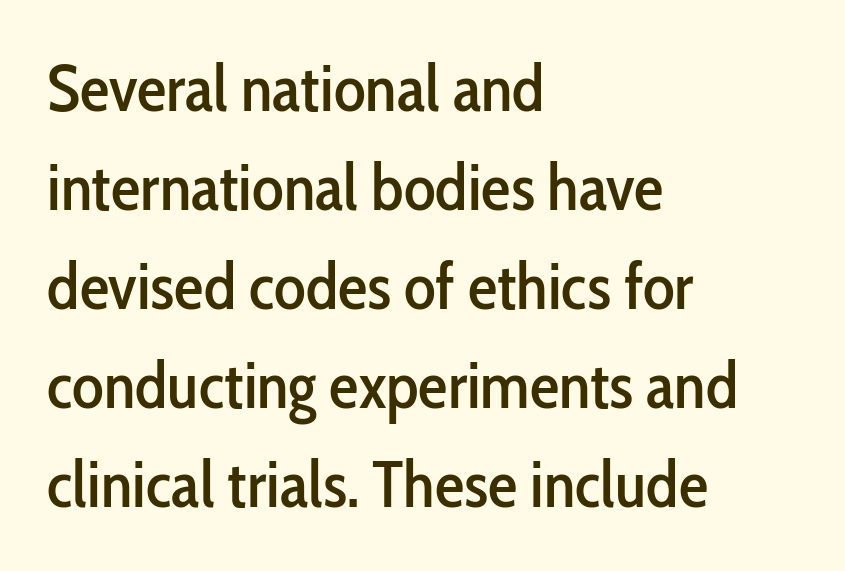
The image shows 66 px condensed sans-serif type, upright; set left-aligned, normal line spacing (1.5x), normal letter spacing, not underlined; low stroke contrast and a medium x-height.
